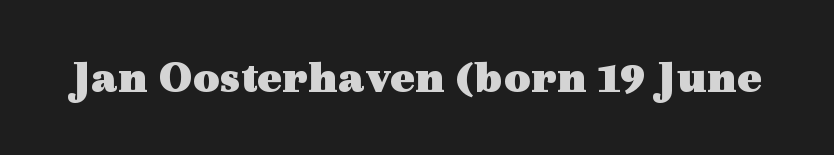
Q: Is the text bold? A: Yes.
Q: Is the text italic (slanted)? A: No, it is upright.
Q: Is the typeface a serif or a sans-serif typeface? A: Serif.
Q: Is the text underlined? A: No.
Q: Is the spacing between letters normal or unusually wide? A: Normal.
Q: Width (condensed, normal, or wide)? A: Wide.
Q: x-height? A: Medium.
Q: Monospaced? A: No.
